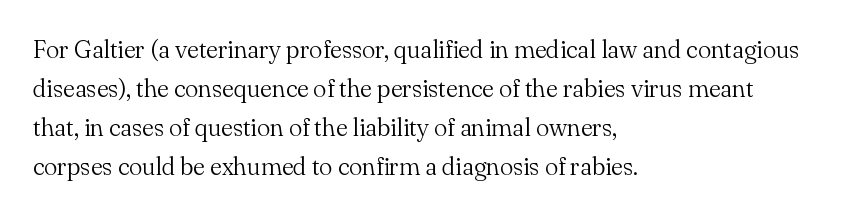
{"italic": "no", "bold": "no", "underline": "no", "align": "left", "line_spacing": "normal", "line_spacing_ratio": 1.56, "letter_spacing": "normal", "letter_spacing_em": 0.0, "glyph_px": 25}
